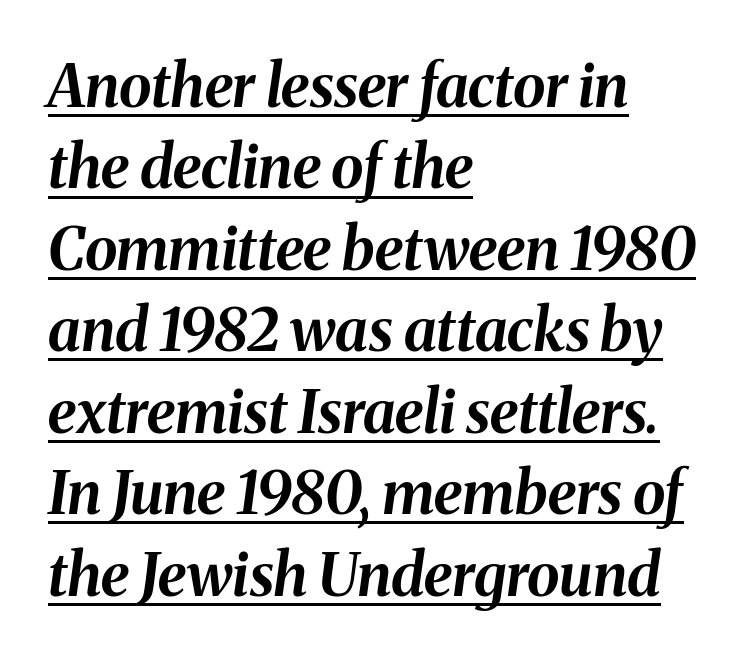
The image shows 59 px bold type, italic (leaning right); set left-aligned, normal line spacing (1.38x), normal letter spacing, underlined; medium stroke contrast and a medium x-height.
